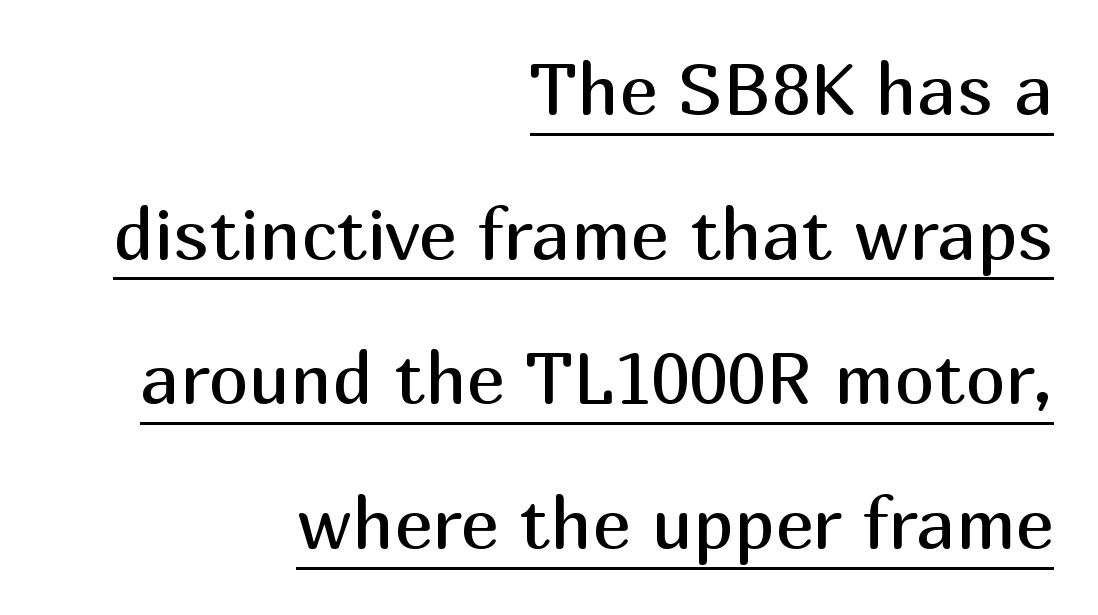
The image shows 72 px regular-weight sans-serif type, upright; set right-aligned, loose line spacing (2.01x), normal letter spacing, underlined; medium stroke contrast and a medium x-height.
